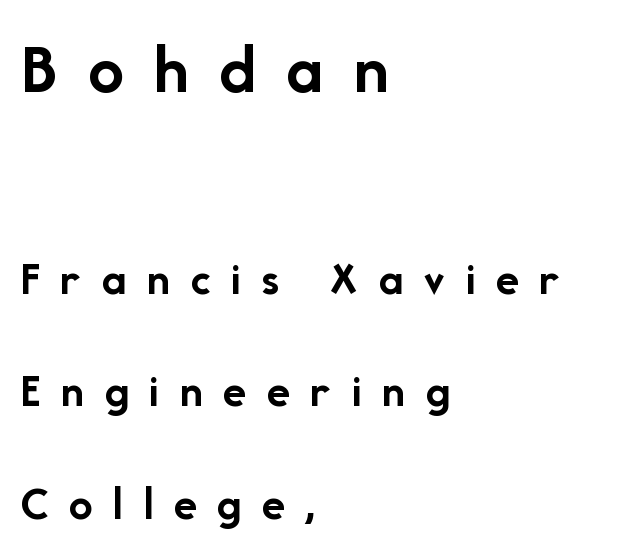
Stroke thickness is high; the sample reads as a true bold. The paragraph has a hard left edge and a soft right edge. Size contrast runs from large at the top to small at the bottom. The rendering uses natural spacing where letterforms have individual widths. Substantial extra tracking has been applied to these lines.
